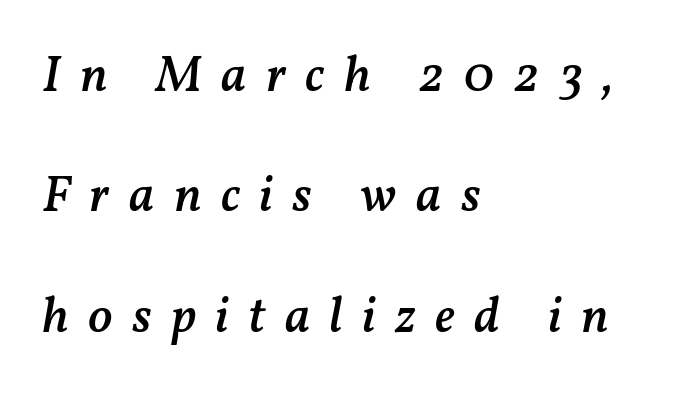
The image shows 51 px semibold type, italic (leaning right); set left-aligned, loose line spacing (2.36x), unusually wide letter spacing (+0.38 em), not underlined; medium stroke contrast and a medium x-height.
